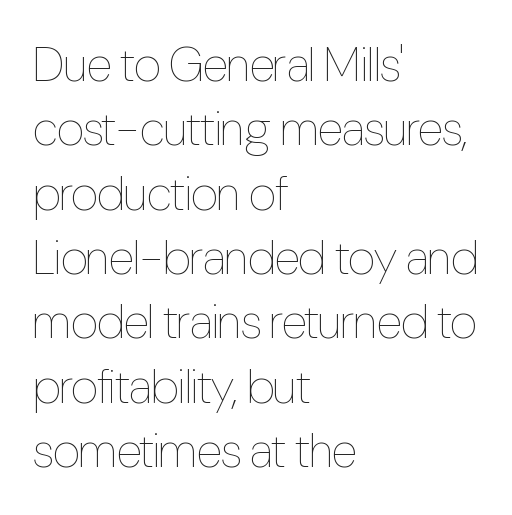
The letterforms sit shoulder to shoulder at normal distance. Looks like regular typesetting: each glyph gets only the width it needs. This rendering uses left alignment, leaving the right contour irregular. The letterforms sit at book weight or below.
